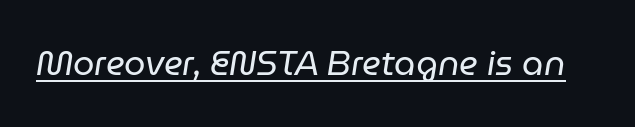
Tracking here is standard; glyphs follow each other at the usual distance. Weight: not bold — regular or lighter. Looks like someone drew a line under every word here. Designer's note — italics engaged.
